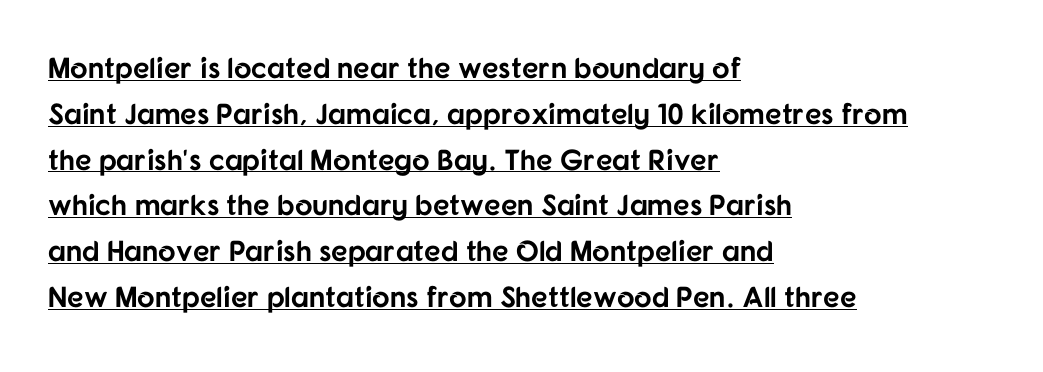
Q: Is the text bold? A: Yes.
Q: Is the text italic (slanted)? A: No, it is upright.
Q: Is the typeface a serif or a sans-serif typeface? A: Sans-serif.
Q: Is the text underlined? A: Yes.
Q: How is the paragraph aligned? A: Left-aligned.
Q: Is the spacing between letters normal or unusually wide? A: Normal.
Q: Is the spacing between lines tight, normal or loose? A: Normal.
Q: Width (condensed, normal, or wide)? A: Normal.
Q: Stroke contrast? A: Low.
Q: x-height? A: Medium.
Q: Monospaced? A: No.
